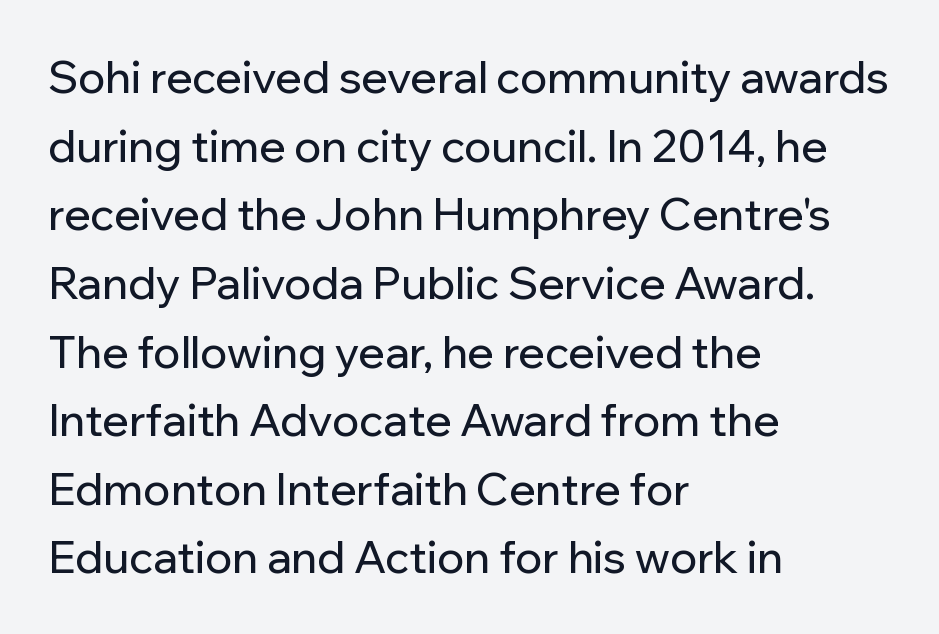
The image shows 44 px sans-serif type, upright; set left-aligned, normal line spacing (1.56x), normal letter spacing, not underlined; low stroke contrast and a medium x-height.
